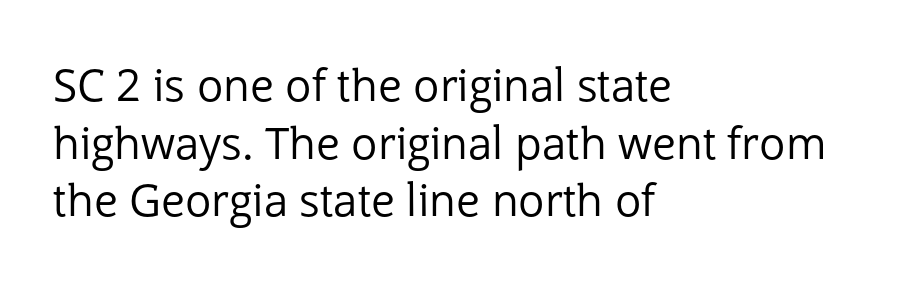
The image shows 44 px regular-weight sans-serif type, upright; set left-aligned, normal line spacing (1.31x), normal letter spacing, not underlined; low stroke contrast and a medium x-height.
